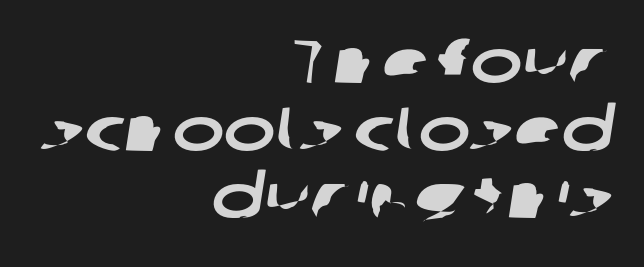
Decoration check: the copy has no underline. What kind of face is this? One without serifs — a sans. If you measured baseline to baseline, you'd find a short distance. Think of a printed novel: that variable character pitch is what you see here. The text block is weighted toward the right margin, trailing off unevenly leftward. Compared with typical body copy, the letter spacing here is the same.
